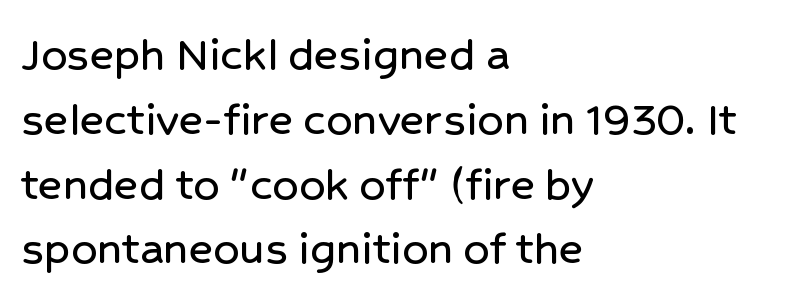
Q: Is the text italic (slanted)? A: No, it is upright.
Q: Is the typeface a serif or a sans-serif typeface? A: Sans-serif.
Q: Is the text underlined? A: No.
Q: How is the paragraph aligned? A: Left-aligned.
Q: Is the spacing between letters normal or unusually wide? A: Normal.
Q: Is the spacing between lines tight, normal or loose? A: Normal.
Q: Width (condensed, normal, or wide)? A: Normal.
Q: Stroke contrast? A: Low.
Q: x-height? A: Medium.
Q: Monospaced? A: No.
